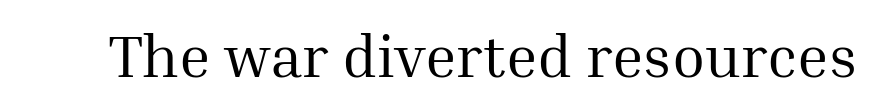
The image shows 60 px regular-weight serif type, upright; set normal letter spacing, not underlined; medium stroke contrast and a medium x-height.
